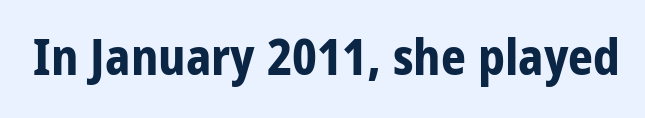
Upright lettering throughout. Note the varied advance widths — an 'i' is clearly narrower than an 'm'. Is the type bold? Yes — the strokes are clearly thick and heavy. The text was rendered using a sans face with plain stroke endings.
